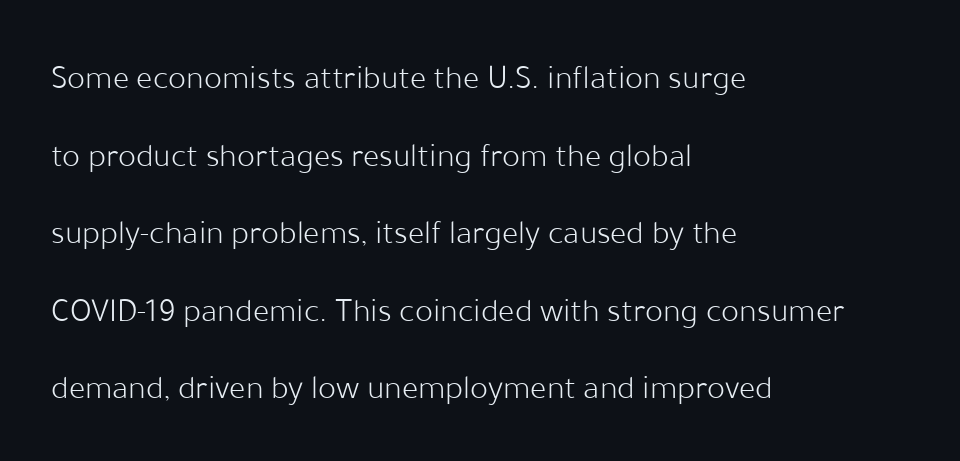
Q: Is the text bold? A: No.
Q: Is the text italic (slanted)? A: No, it is upright.
Q: Is the typeface a serif or a sans-serif typeface? A: Sans-serif.
Q: Is the text underlined? A: No.
Q: How is the paragraph aligned? A: Left-aligned.
Q: Is the spacing between letters normal or unusually wide? A: Normal.
Q: Is the spacing between lines tight, normal or loose? A: Loose.
Q: Width (condensed, normal, or wide)? A: Normal.
Q: Stroke contrast? A: Low.
Q: x-height? A: Medium.
Q: Monospaced? A: No.
